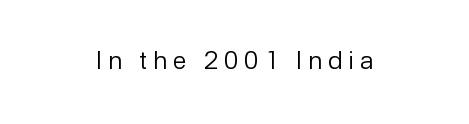
Q: Is the text bold? A: No.
Q: Is the text italic (slanted)? A: No, it is upright.
Q: Is the text underlined? A: No.
Q: How is the paragraph aligned? A: Centered.
Q: Is the spacing between letters normal or unusually wide? A: Unusually wide.
